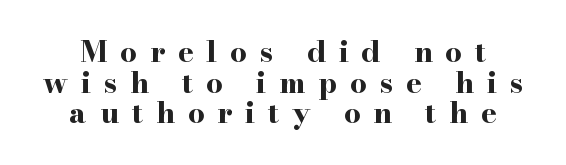
Q: Is the text bold? A: Yes.
Q: Is the text italic (slanted)? A: No, it is upright.
Q: Is the typeface a serif or a sans-serif typeface? A: Serif.
Q: Is the text underlined? A: No.
Q: How is the paragraph aligned? A: Centered.
Q: Is the spacing between letters normal or unusually wide? A: Unusually wide.
Q: Is the spacing between lines tight, normal or loose? A: Tight.
Q: Width (condensed, normal, or wide)? A: Wide.
Q: Stroke contrast? A: High.
Q: x-height? A: Small.
Q: Monospaced? A: No.
